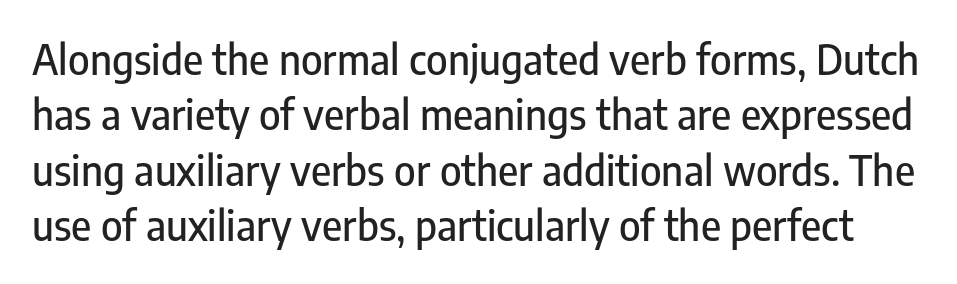
{"serif": "no", "italic": "no", "width": "condensed", "stroke_contrast": "low", "x_height": "medium", "monospaced": "no", "underline": "no", "line_spacing": "normal", "line_spacing_ratio": 1.35, "letter_spacing": "normal", "letter_spacing_em": 0.0, "glyph_px": 41}
